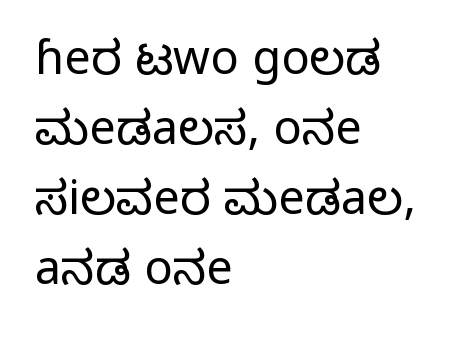
The image shows 47 px light sans-serif type, upright; set left-aligned, normal line spacing (1.49x), normal letter spacing, not underlined; low stroke contrast and a medium x-height.
